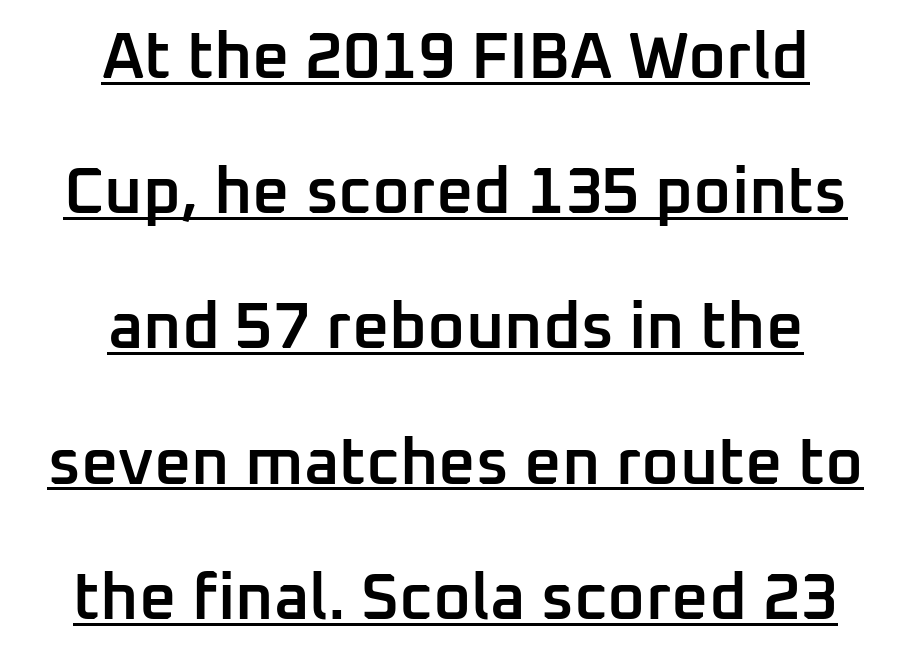
The image shows 65 px semibold sans-serif type, upright; set centered, loose line spacing (2.08x), normal letter spacing, underlined; low stroke contrast and a medium x-height.
